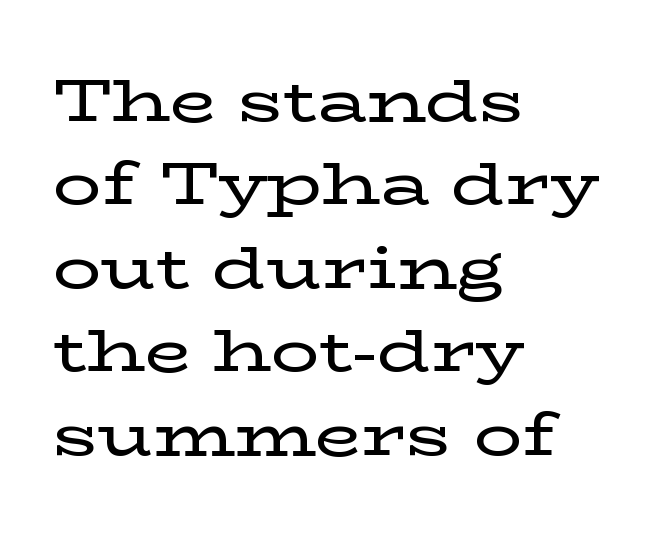
{"serif": "yes", "italic": "no", "width": "wide", "stroke_contrast": "low", "x_height": "medium", "monospaced": "no", "underline": "no", "align": "left", "line_spacing": "normal", "line_spacing_ratio": 1.39, "letter_spacing": "normal", "letter_spacing_em": 0.0, "glyph_px": 60}
